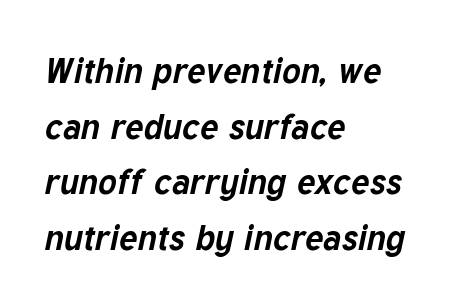
Q: Is the text bold? A: Yes.
Q: Is the text italic (slanted)? A: Yes, it leans right by about 12 degrees.
Q: Is the text underlined? A: No.
Q: How is the paragraph aligned? A: Left-aligned.
Q: Is the spacing between letters normal or unusually wide? A: Normal.
Q: Is the spacing between lines tight, normal or loose? A: Normal.
Q: Width (condensed, normal, or wide)? A: Normal.
Q: Stroke contrast? A: Low.
Q: x-height? A: Medium.
Q: Monospaced? A: No.
